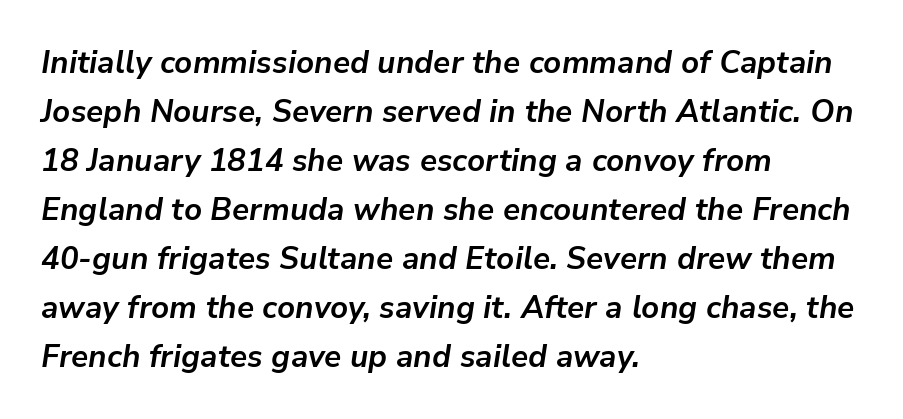
Vertically, the passage feels balanced, rows spaced as you'd expect. Is this a fixed-width face? No — the glyphs have proportional, varying widths. This is heavy type, rendered in bold. Honestly, the letter spacing is just normal — you wouldn't notice it. These lines stack with their left ends in a neat column.
